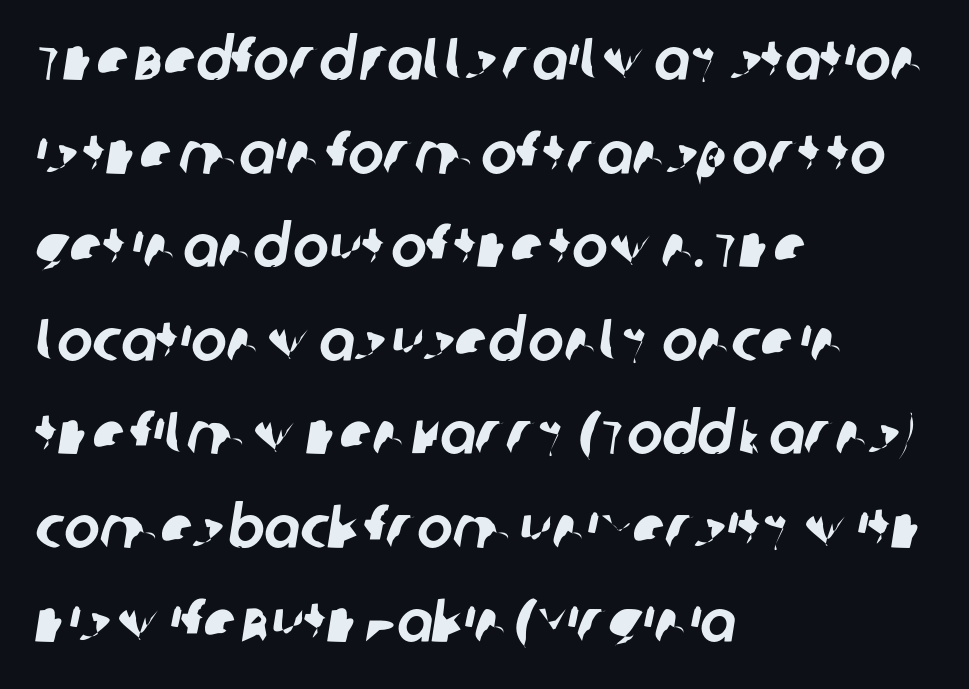
The image shows 60 px sans-serif type; set left-aligned, normal line spacing (1.56x), normal letter spacing, not underlined; low stroke contrast and a large x-height.
